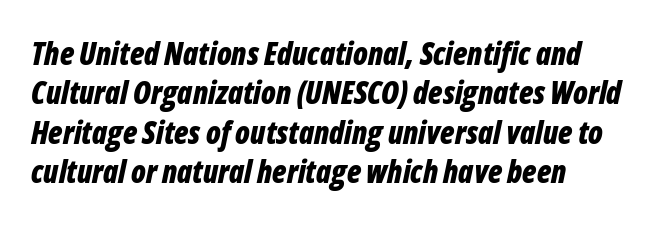
The image shows 31 px bold, condensed type, italic (leaning right); set left-aligned, normal line spacing (1.27x), normal letter spacing, not underlined; low stroke contrast and a medium x-height.
